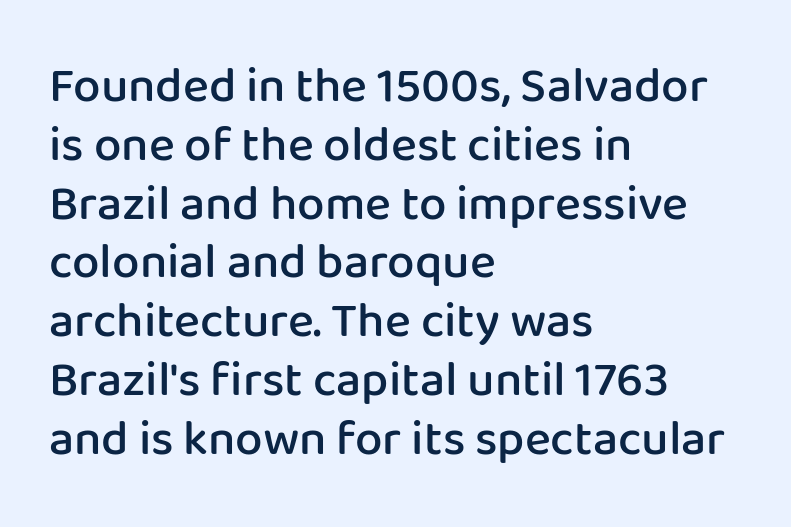
Q: Is the text bold? A: Semi-bold.
Q: Is the text italic (slanted)? A: No, it is upright.
Q: Is the typeface a serif or a sans-serif typeface? A: Sans-serif.
Q: Is the text underlined? A: No.
Q: How is the paragraph aligned? A: Left-aligned.
Q: Is the spacing between letters normal or unusually wide? A: Normal.
Q: Width (condensed, normal, or wide)? A: Normal.
Q: Stroke contrast? A: Low.
Q: x-height? A: Medium.
Q: Monospaced? A: No.
